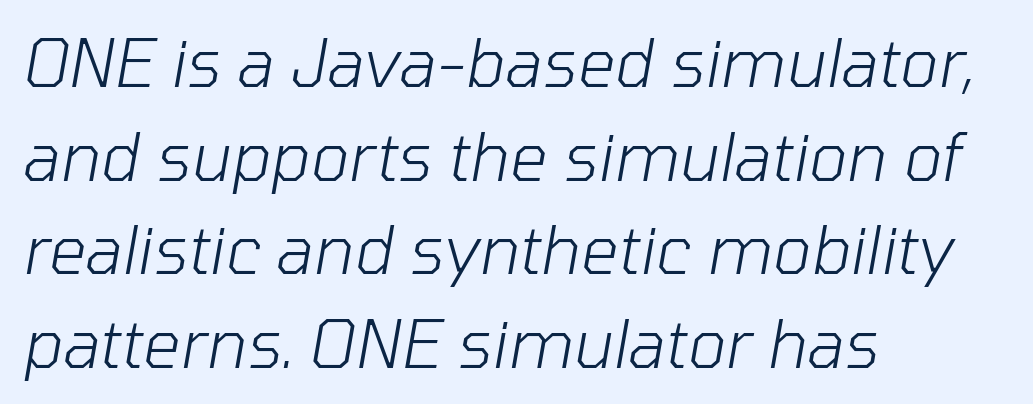
The image shows 66 px light type, italic (leaning right); set left-aligned, normal line spacing (1.42x), normal letter spacing, not underlined; low stroke contrast and a medium x-height.
